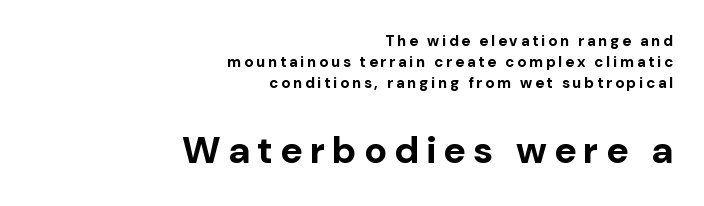
The image shows 38 px bold sans-serif type, upright; set right-aligned, normal line spacing (1.41x), not underlined; the second (bottom) block is 2.53x larger; low stroke contrast and a medium x-height.
